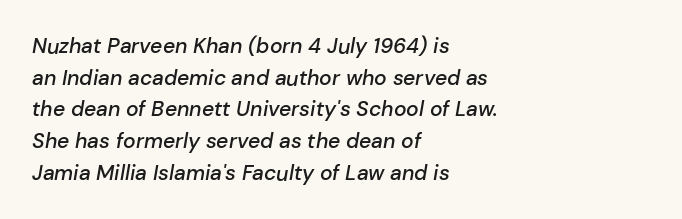
{"italic": "yes", "lean": "right", "slant_degrees": 10, "bold": "semi", "underline": "no", "align": "left", "line_spacing": "normal", "line_spacing_ratio": 1.51, "letter_spacing": "normal", "letter_spacing_em": 0.0, "glyph_px": 21}
